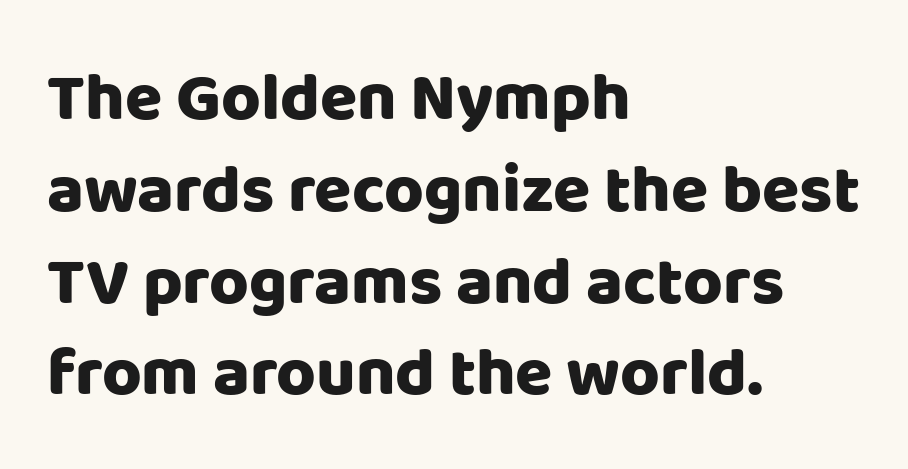
Q: Is the text bold? A: Yes.
Q: Is the text italic (slanted)? A: No, it is upright.
Q: Is the typeface a serif or a sans-serif typeface? A: Sans-serif.
Q: Is the text underlined? A: No.
Q: How is the paragraph aligned? A: Left-aligned.
Q: Is the spacing between letters normal or unusually wide? A: Normal.
Q: Is the spacing between lines tight, normal or loose? A: Normal.
Q: Width (condensed, normal, or wide)? A: Normal.
Q: Stroke contrast? A: Low.
Q: x-height? A: Large.
Q: Monospaced? A: No.
